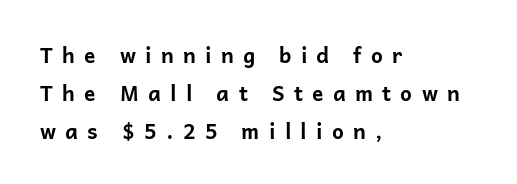
The image shows 21 px bold type, upright; set left-aligned, line spacing 1.8x, unusually wide letter spacing (+0.44 em), not underlined.
